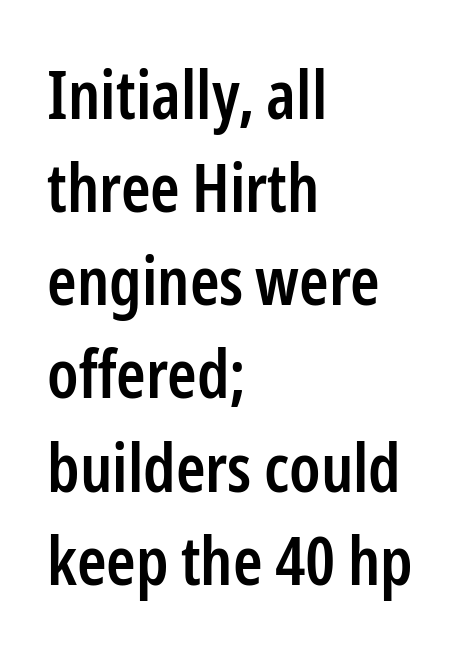
Q: Is the text bold? A: Semi-bold.
Q: Is the text italic (slanted)? A: No, it is upright.
Q: Is the typeface a serif or a sans-serif typeface? A: Sans-serif.
Q: Is the text underlined? A: No.
Q: How is the paragraph aligned? A: Left-aligned.
Q: Is the spacing between letters normal or unusually wide? A: Normal.
Q: Is the spacing between lines tight, normal or loose? A: Normal.
Q: Width (condensed, normal, or wide)? A: Condensed.
Q: Stroke contrast? A: Low.
Q: x-height? A: Medium.
Q: Monospaced? A: No.
